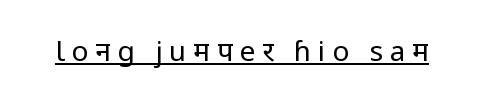
{"serif": "no", "italic": "no", "bold": "no", "weight": "regular", "width": "normal", "stroke_contrast": "low", "x_height": "medium", "monospaced": "no", "underline": "yes", "letter_spacing": "wide", "letter_spacing_em": 0.24, "glyph_px": 28}
